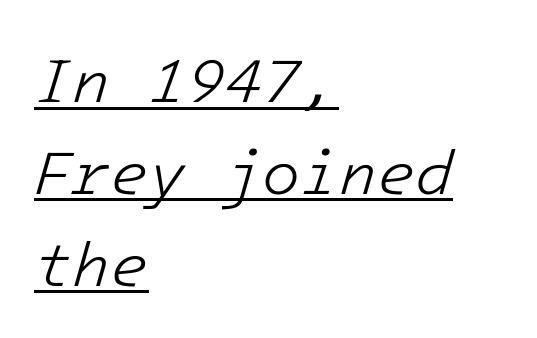
Quick note: italic. The passage shown has conventional tracking throughout. No heavy texture on the line: the type isn't bold. These lines are set flush left with a ragged right edge. The rendered words wear a rule along their underside. These lines sit exactly where default settings would place them.
